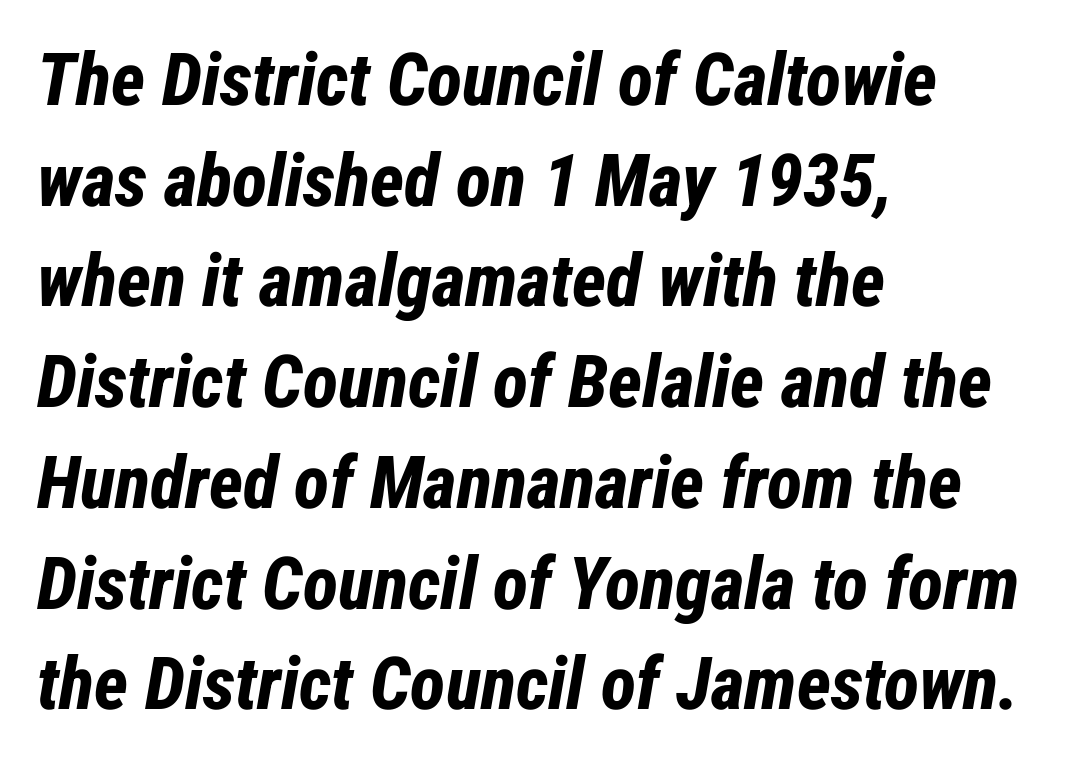
The image shows 73 px bold, condensed type, italic (leaning right); set left-aligned, normal line spacing (1.38x), normal letter spacing, not underlined; low stroke contrast and a medium x-height.
